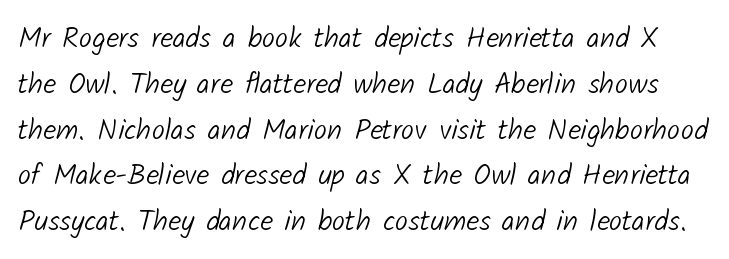
This rendering features lettering with no underline. The vertical gap from one line to the next is medium. The passage shown is typed in a proportional face where columns would drift. Does the type have serifs? No, each stem ends abruptly.
